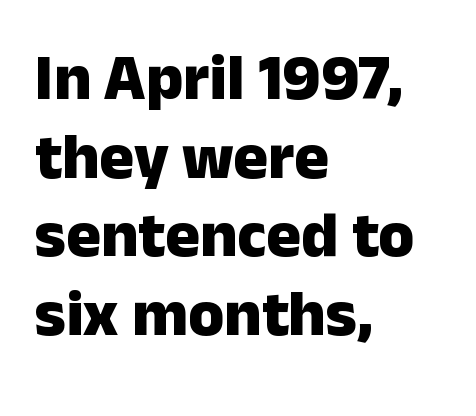
The image shows 65 px heavy sans-serif type, upright; set left-aligned, line spacing 1.21x, normal letter spacing, not underlined; low stroke contrast and a medium x-height.
